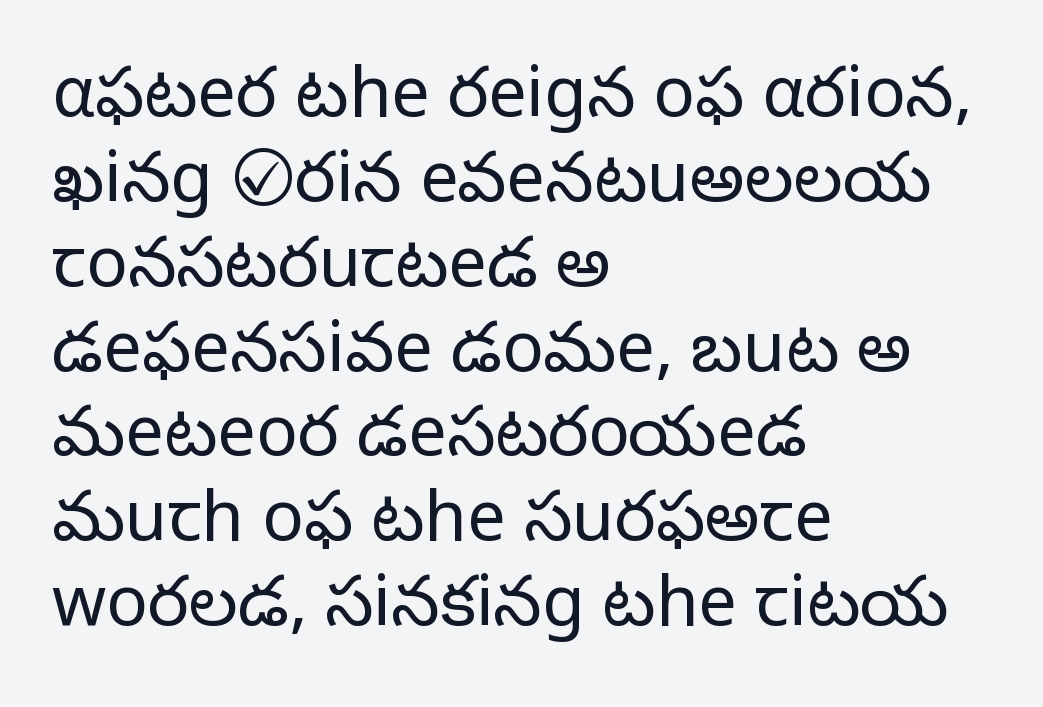
The glyphs in this specimen are sans serif. These lines are rendered in a variable-pitch font. Notice how the stems are strictly vertical — no italics here. Inter-character spacing is left at the font's built-in metrics.
